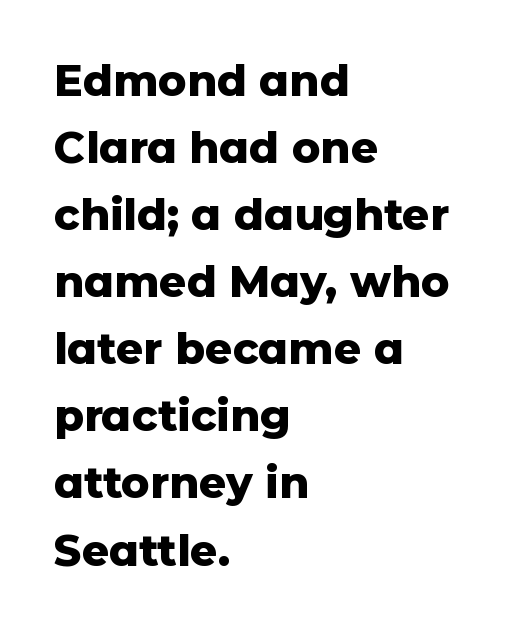
{"serif": "no", "italic": "no", "bold": "yes", "weight": "heavy", "width": "normal", "stroke_contrast": "low", "x_height": "medium", "monospaced": "no", "underline": "no", "align": "left", "line_spacing": "normal", "line_spacing_ratio": 1.56, "letter_spacing": "normal", "letter_spacing_em": 0.0, "glyph_px": 43}
